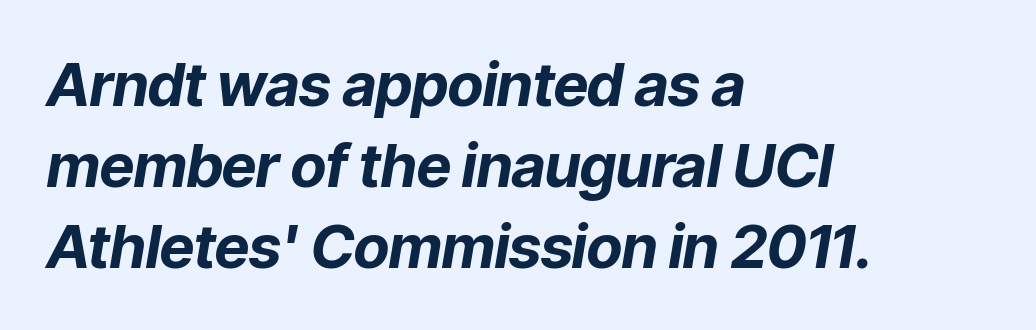
Q: Is the text bold? A: Yes.
Q: Is the text italic (slanted)? A: Yes, it leans right by about 9 degrees.
Q: Is the text underlined? A: No.
Q: How is the paragraph aligned? A: Left-aligned.
Q: Is the spacing between letters normal or unusually wide? A: Normal.
Q: Is the spacing between lines tight, normal or loose? A: Normal.
Q: Width (condensed, normal, or wide)? A: Normal.
Q: Stroke contrast? A: Low.
Q: x-height? A: Medium.
Q: Monospaced? A: No.
